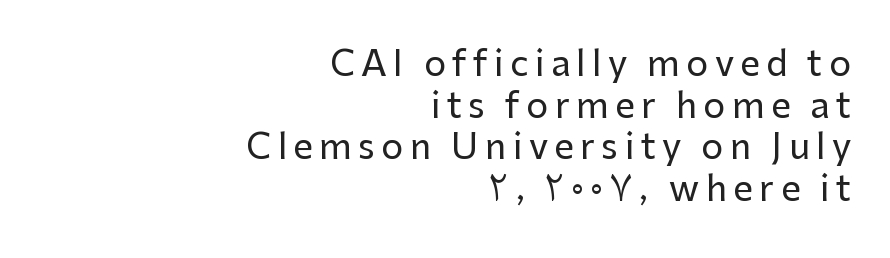
Notice how the passage keeps a crisp vertical edge on the right only. The rendering uses natural spacing where letterforms have individual widths. Italic: no, the glyphs are upright roman. The string is rendered with underlining switched off. Is this a sans? Yes — the strokes have no serifs.
